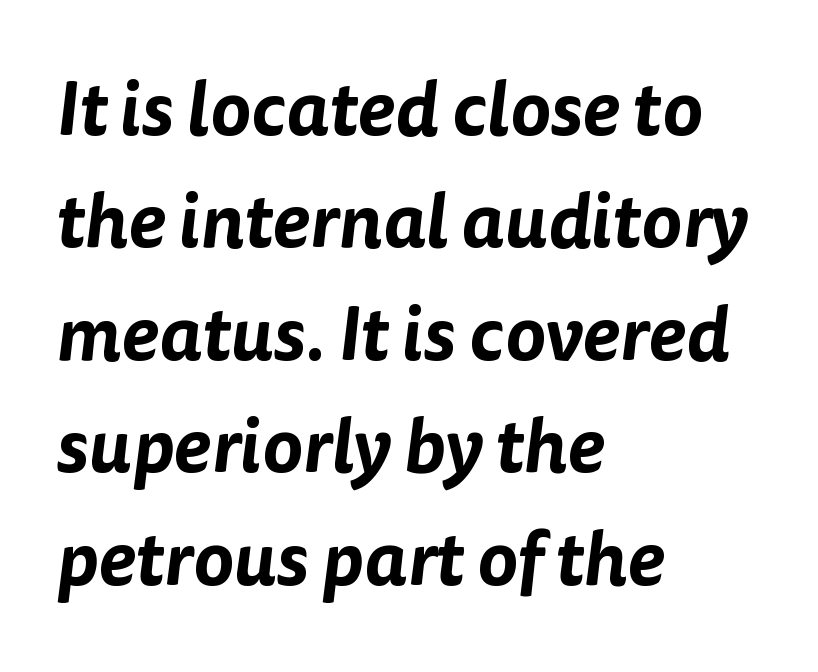
The image shows 76 px sans-serif type; set left-aligned, normal line spacing (1.48x), normal letter spacing, not underlined; low stroke contrast and a medium x-height.
